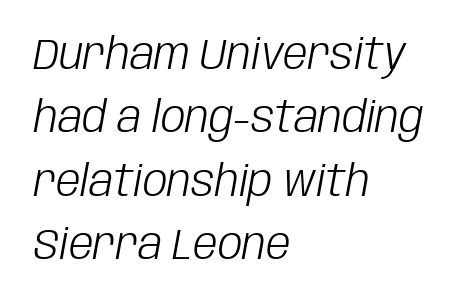
Tracking here is standard; glyphs follow each other at the usual distance. There's an unmistakable incline to the writing here. Here the designer chose a conventional face with non-uniform glyph widths. In CSS terms this would be text-align: left. The rendering uses a moderate line-height, typical for paragraphs. No chunkiness to these letters — they're not bold.
